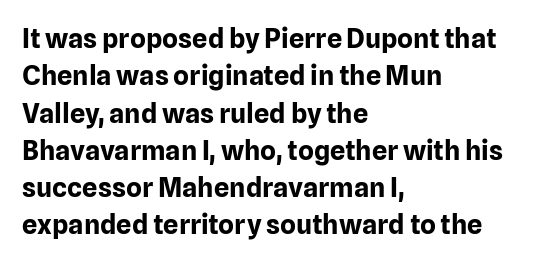
{"italic": "no", "bold": "yes", "underline": "no", "align": "left", "line_spacing": "normal", "line_spacing_ratio": 1.38, "letter_spacing": "normal", "letter_spacing_em": 0.0, "glyph_px": 27}
